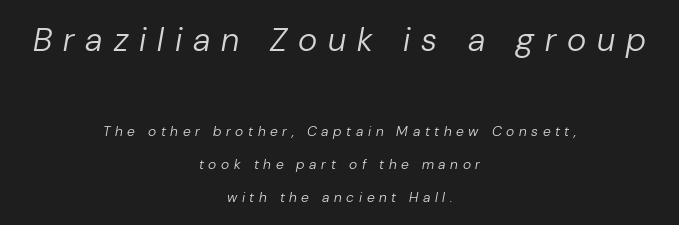
Q: Is the text bold? A: No.
Q: Is the text italic (slanted)? A: Yes, it leans right by about 10 degrees.
Q: Is the text underlined? A: No.
Q: How is the paragraph aligned? A: Centered.
Q: Is the spacing between letters normal or unusually wide? A: Unusually wide.
Q: Is the spacing between lines tight, normal or loose? A: Loose.
Q: Which block of text is set in a larger size, the first (top) or the second (bottom)? A: The first (top) one.
Q: Width (condensed, normal, or wide)? A: Normal.
Q: Stroke contrast? A: Low.
Q: x-height? A: Medium.
Q: Monospaced? A: No.
